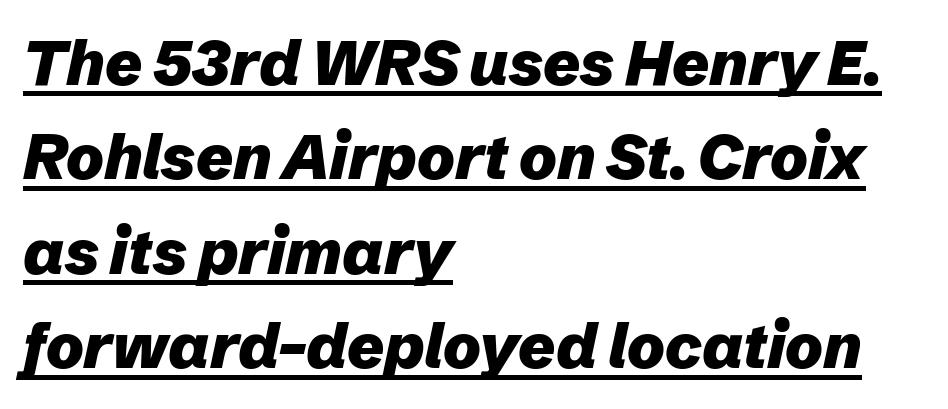
{"italic": "yes", "lean": "right", "slant_degrees": 12, "bold": "yes", "weight": "heavy", "width": "normal", "stroke_contrast": "low", "x_height": "medium", "monospaced": "no", "underline": "yes", "align": "left", "line_spacing": "normal", "line_spacing_ratio": 1.5, "letter_spacing": "normal", "letter_spacing_em": 0.0, "glyph_px": 63}
